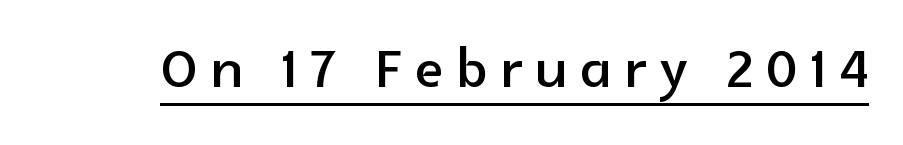
{"serif": "no", "italic": "no", "width": "normal", "x_height": "medium", "monospaced": "no", "underline": "yes", "glyph_px": 74}
